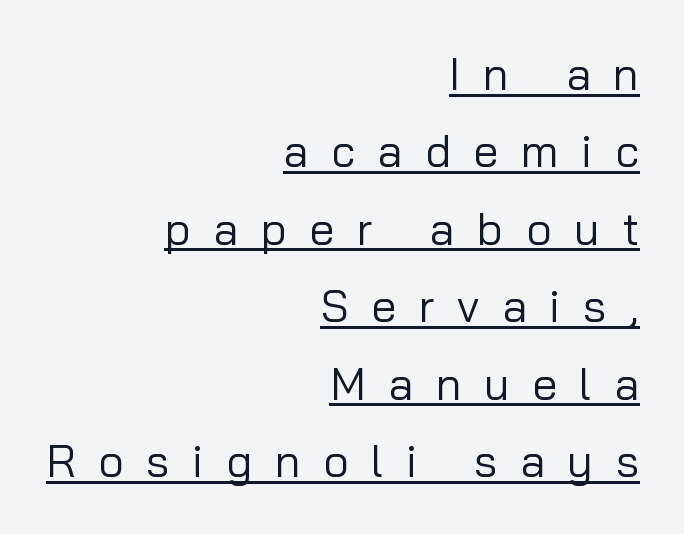
Q: Is the text bold? A: No.
Q: Is the text italic (slanted)? A: No, it is upright.
Q: Is the typeface a serif or a sans-serif typeface? A: Sans-serif.
Q: Is the text underlined? A: Yes.
Q: How is the paragraph aligned? A: Right-aligned.
Q: Is the spacing between letters normal or unusually wide? A: Unusually wide.
Q: Width (condensed, normal, or wide)? A: Normal.
Q: Stroke contrast? A: Low.
Q: x-height? A: Medium.
Q: Monospaced? A: No.
